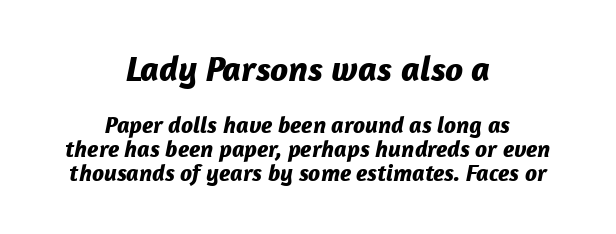
The image shows 36 px bold type, italic (leaning right); set centered, tight line spacing (0.99x), normal letter spacing, not underlined; the first (top) block is 1.5x larger; low stroke contrast and a medium x-height.
